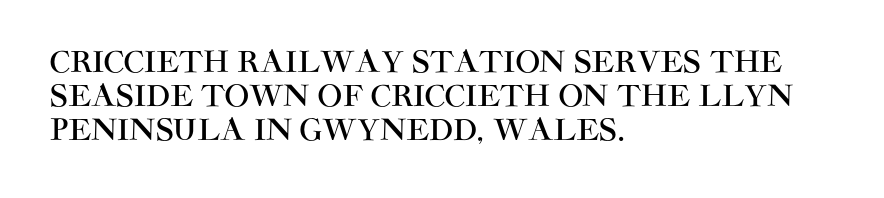
The font's upright variant was chosen for this text. Note the varied advance widths — an 'i' is clearly narrower than an 'm'. Unlike a traditional serif, this face leaves its strokes unadorned. The rendering keeps characters at their native spacing. Descenders are the only things crossing below the line. One-word summary of the alignment: left.
